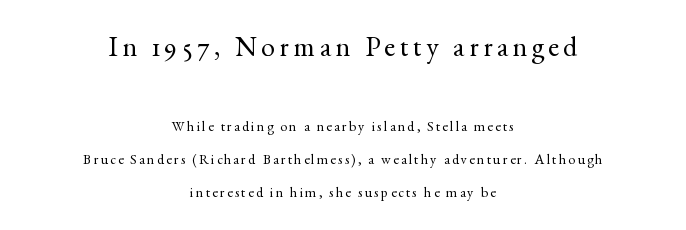
The image shows 28 px regular-weight serif type, upright; set centered, loose line spacing (2.37x), not underlined; the first (top) block is 2.0x larger; a small x-height.
